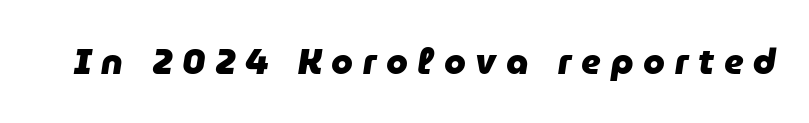
Q: Is the text bold? A: Yes.
Q: Is the text italic (slanted)? A: Yes, it leans right by about 9 degrees.
Q: Is the text underlined? A: No.
Q: Is the spacing between letters normal or unusually wide? A: Unusually wide.
Q: Width (condensed, normal, or wide)? A: Normal.
Q: Stroke contrast? A: Low.
Q: x-height? A: Medium.
Q: Monospaced? A: No.
